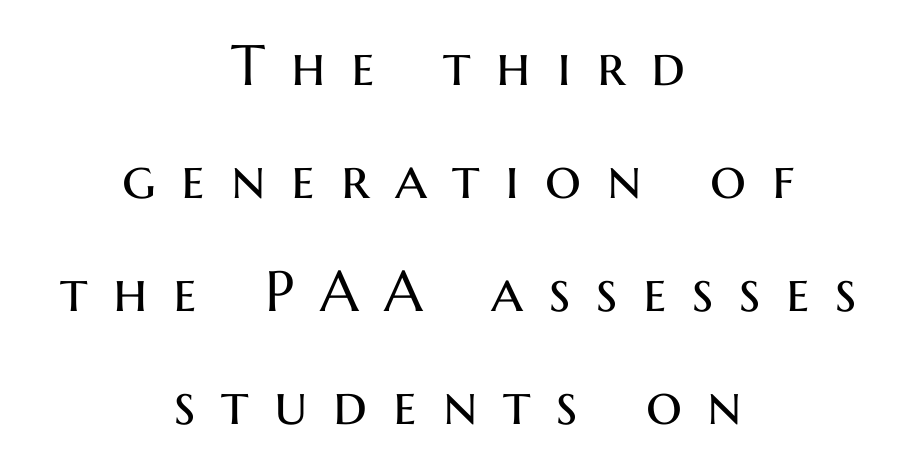
{"serif": "no", "italic": "no", "bold": "no", "weight": "regular", "width": "normal", "stroke_contrast": "medium", "x_height": "medium", "monospaced": "no", "underline": "no", "align": "center", "line_spacing": "loose", "line_spacing_ratio": 1.98, "letter_spacing": "wide", "letter_spacing_em": 0.45, "glyph_px": 57}
